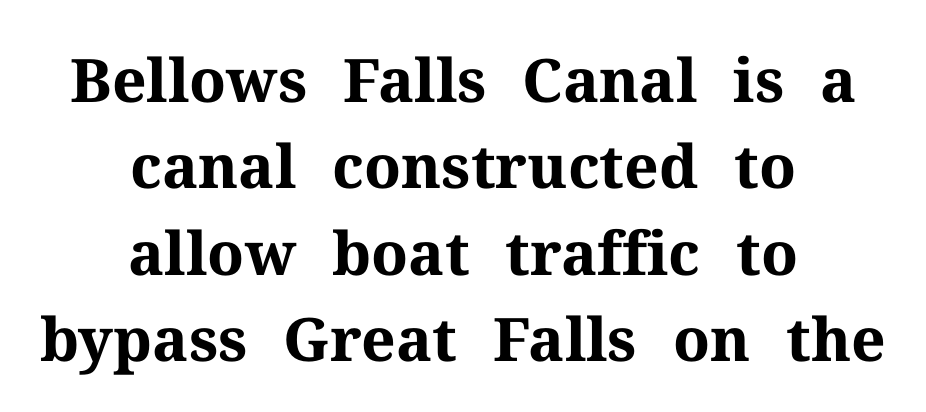
Q: Is the text bold? A: Yes.
Q: Is the text italic (slanted)? A: No, it is upright.
Q: Is the typeface a serif or a sans-serif typeface? A: Serif.
Q: Is the text underlined? A: No.
Q: How is the paragraph aligned? A: Centered.
Q: Is the spacing between letters normal or unusually wide? A: Normal.
Q: Is the spacing between lines tight, normal or loose? A: Normal.
Q: Width (condensed, normal, or wide)? A: Normal.
Q: Stroke contrast? A: Medium.
Q: x-height? A: Medium.
Q: Monospaced? A: No.
